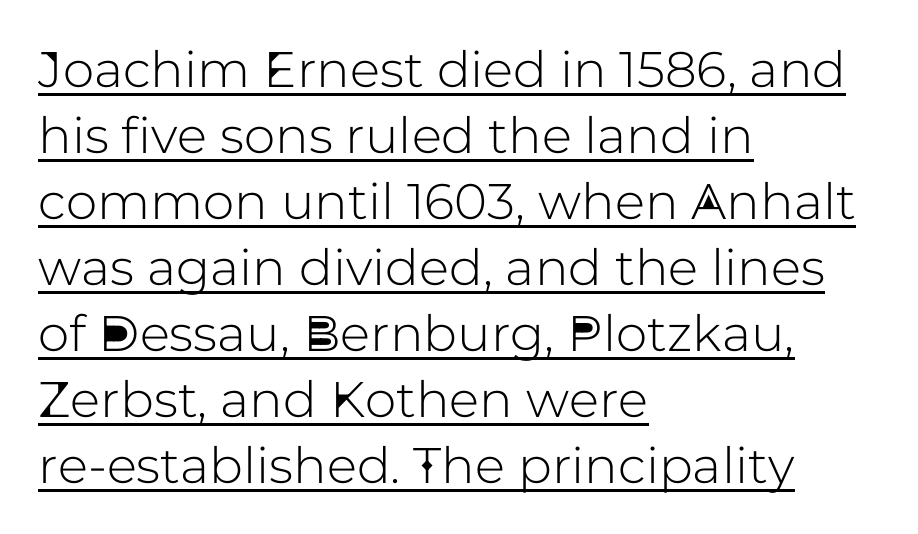
The image shows 50 px sans-serif type, upright; set left-aligned, normal line spacing (1.32x), normal letter spacing, underlined; low stroke contrast and a medium x-height.
